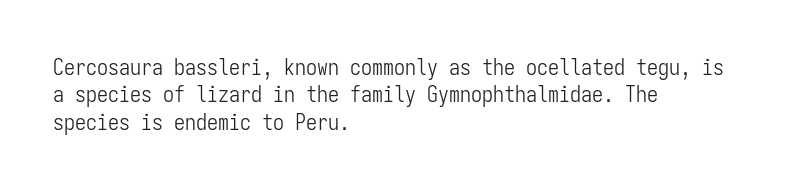
Q: Is the text bold? A: No.
Q: Is the text italic (slanted)? A: No, it is upright.
Q: Is the text underlined? A: No.
Q: How is the paragraph aligned? A: Left-aligned.
Q: Is the spacing between letters normal or unusually wide? A: Normal.
